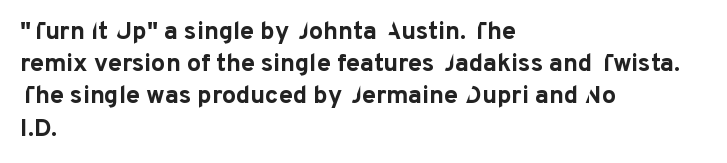
{"italic": "no", "bold": "yes", "underline": "no", "align": "left", "line_spacing": "normal", "line_spacing_ratio": 1.29, "letter_spacing": "normal", "letter_spacing_em": 0.0, "glyph_px": 25}
